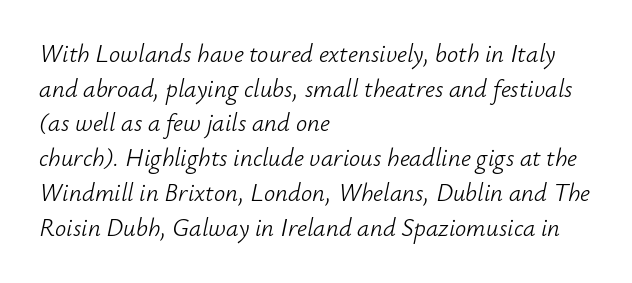
Q: Is the text bold? A: No.
Q: Is the text italic (slanted)? A: Yes, it leans right by about 12 degrees.
Q: Is the text underlined? A: No.
Q: How is the paragraph aligned? A: Left-aligned.
Q: Is the spacing between letters normal or unusually wide? A: Normal.
Q: Is the spacing between lines tight, normal or loose? A: Normal.
